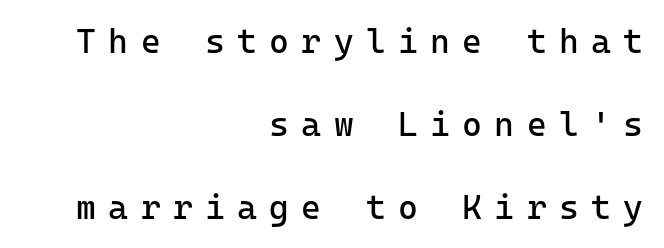
The typesetting does not lean heavy: it is not bold. Does the leading feel generous? Absolutely, it's lavish. Serif or sans? Sans — the stroke terminals are bare. Glance below the letters and you will spot only blank space. Notice how the stems are strictly vertical — no italics here.
